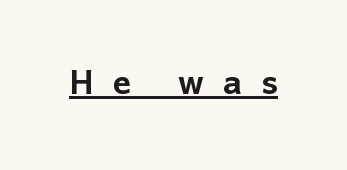
Proportional: the letters do not fall into vertical columns. Someone cranked the tracking dial way up on this one. What decoration does the sample have? An underline. Regarding serifs, this sample does without them. Style check: upright.
